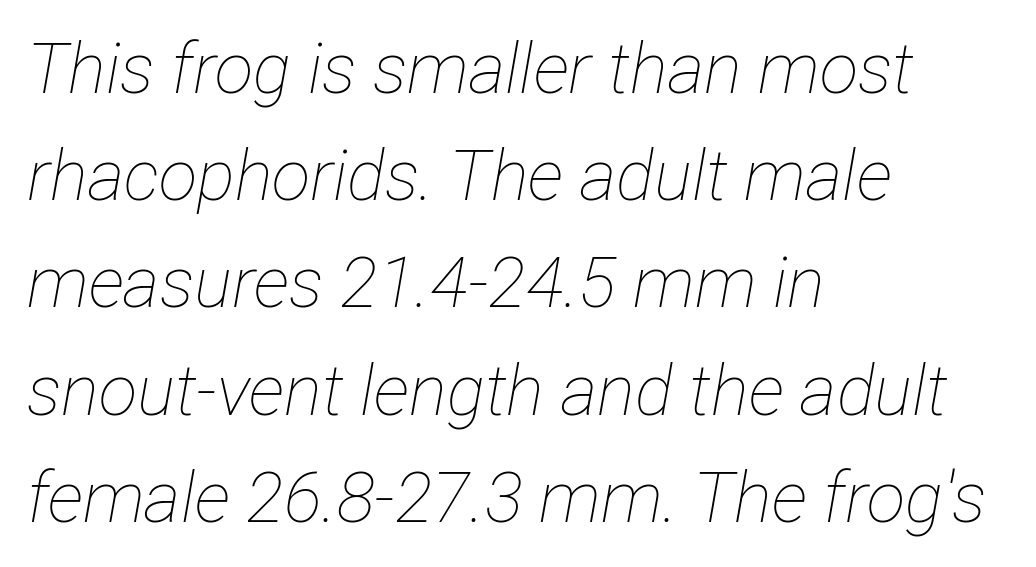
{"italic": "yes", "lean": "right", "slant_degrees": 12, "bold": "no", "weight": "thin", "width": "condensed", "stroke_contrast": "low", "x_height": "medium", "monospaced": "no", "underline": "no", "align": "left", "line_spacing": "normal", "line_spacing_ratio": 1.51, "letter_spacing": "normal", "letter_spacing_em": 0.0, "glyph_px": 71}
